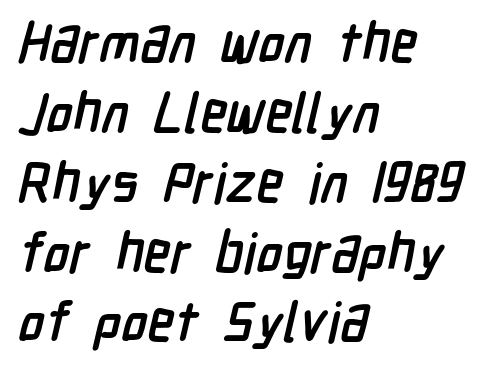
{"serif": "no", "bold": "yes", "weight": "semibold", "width": "condensed", "stroke_contrast": "low", "x_height": "medium", "monospaced": "no", "underline": "no", "align": "left", "line_spacing": "normal", "line_spacing_ratio": 1.27, "letter_spacing": "normal", "letter_spacing_em": 0.0, "glyph_px": 55}
